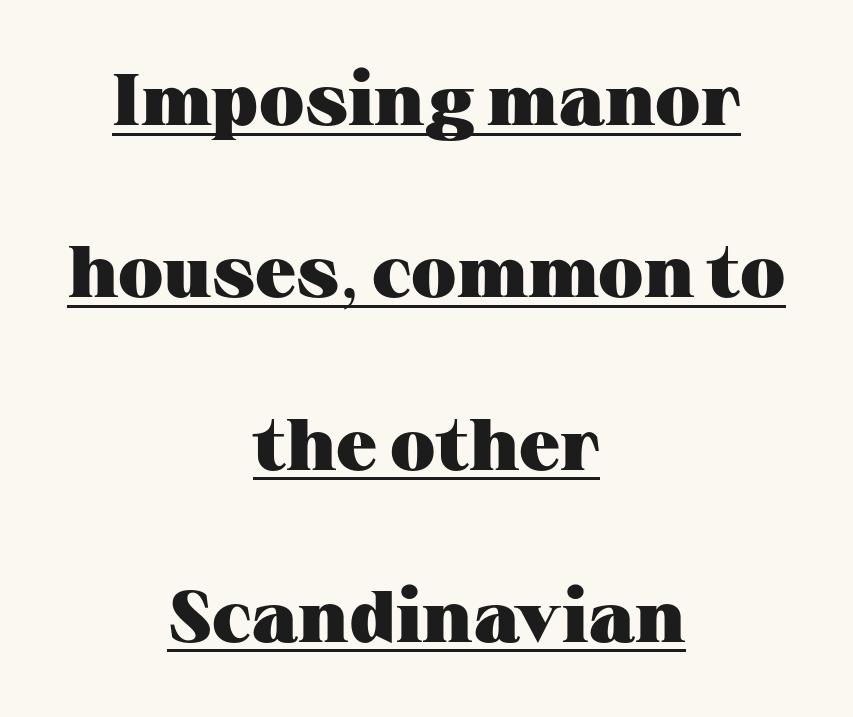
You can see a thin bar hugging the bottom of the glyphs. What kind of face is this? One with serifs. The line-height multiplier appears high, well above default. The letters advance in unequal steps, a hallmark of proportional type. Weight check: bold — yes, fully.
